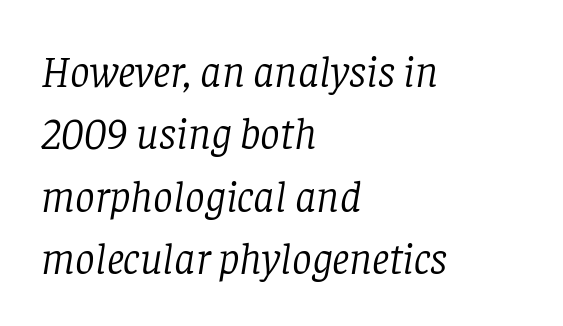
{"serif": "yes", "italic": "yes", "lean": "right", "slant_degrees": 8, "bold": "no", "weight": "light", "width": "normal", "stroke_contrast": "low", "x_height": "large", "monospaced": "no", "underline": "no", "align": "left", "line_spacing": "normal", "line_spacing_ratio": 1.42, "letter_spacing": "normal", "letter_spacing_em": 0.0, "glyph_px": 44}
